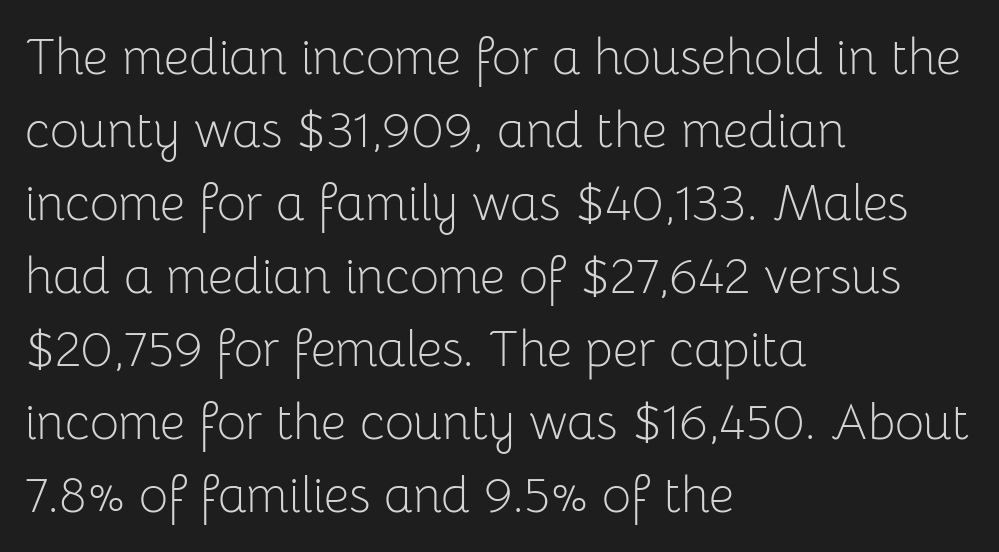
The image shows 50 px light sans-serif type, upright; set left-aligned, normal line spacing (1.46x), normal letter spacing, not underlined; low stroke contrast and a medium x-height.
